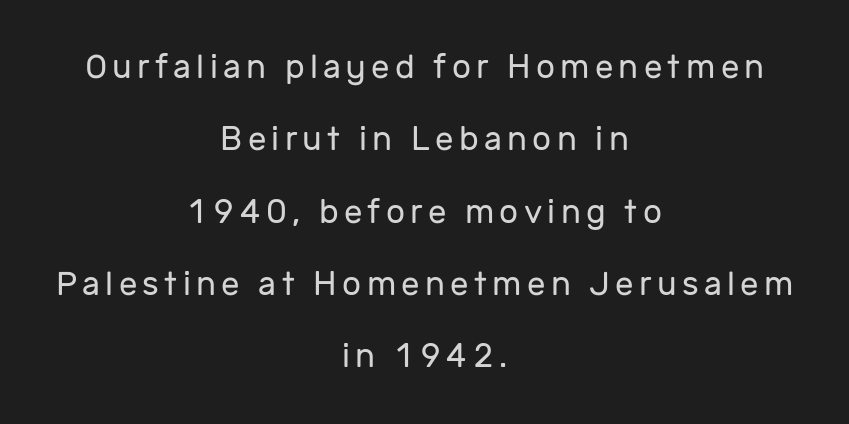
Q: Is the text bold? A: No.
Q: Is the text italic (slanted)? A: No, it is upright.
Q: Is the typeface a serif or a sans-serif typeface? A: Sans-serif.
Q: Is the text underlined? A: No.
Q: How is the paragraph aligned? A: Centered.
Q: Is the spacing between lines tight, normal or loose? A: Loose.
Q: Width (condensed, normal, or wide)? A: Normal.
Q: Stroke contrast? A: Low.
Q: x-height? A: Medium.
Q: Monospaced? A: No.
